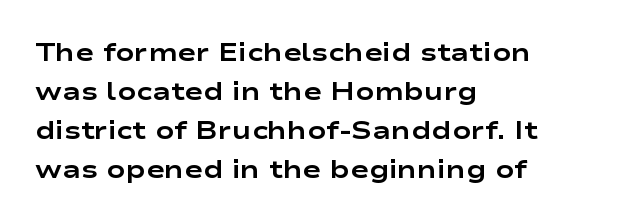
{"italic": "no", "bold": "yes", "underline": "no", "align": "left", "line_spacing": "normal", "line_spacing_ratio": 1.56, "letter_spacing": "normal", "letter_spacing_em": 0.0, "glyph_px": 25}
